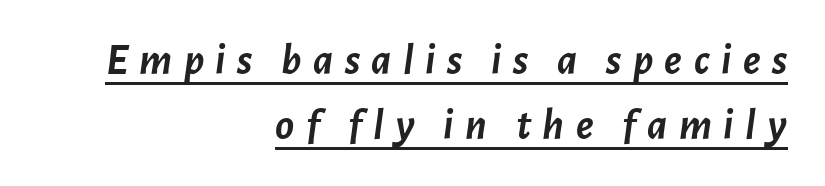
{"italic": "yes", "lean": "right", "slant_degrees": 7, "bold": "yes", "weight": "semibold", "width": "normal", "stroke_contrast": "low", "x_height": "medium", "monospaced": "no", "underline": "yes", "align": "right", "line_spacing": "normal", "line_spacing_ratio": 1.47, "letter_spacing": "wide", "letter_spacing_em": 0.26, "glyph_px": 44}
